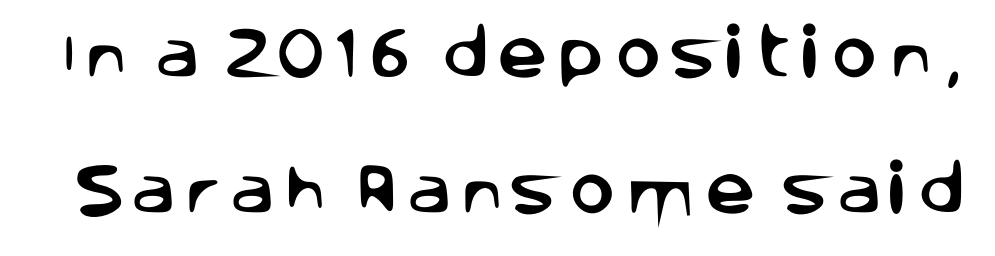
Quick note: underline off. Do the characters align in a grid? No, the font is proportional. This is sans-serif lettering, the kind often seen on screens and signage. Style check: upright. Honestly, the rows look like they've been pulled way apart.
